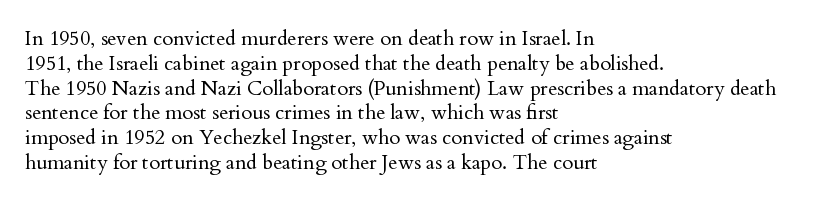
The image shows 20 px text type, upright; set left-aligned, line spacing 1.24x, normal letter spacing, not underlined.
